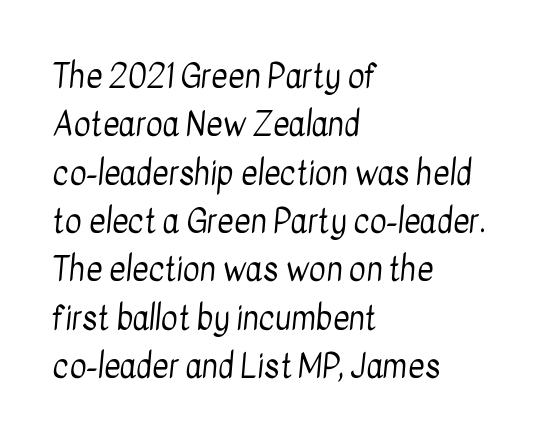
The block of text has a typical density, with ordinary space between rows. Think of a printed novel: that variable character pitch is what you see here. Characters follow at the spacing the type designer built in. Rule under the text: the space is simply empty.
